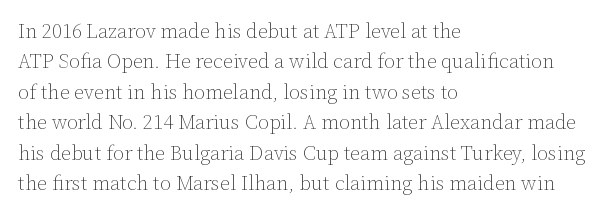
{"italic": "no", "bold": "no", "underline": "no", "align": "left", "line_spacing": "normal", "line_spacing_ratio": 1.52, "letter_spacing": "normal", "letter_spacing_em": 0.0, "glyph_px": 20}
